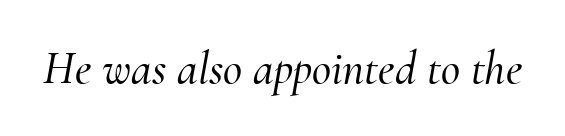
Q: Is the text italic (slanted)? A: Yes, it leans right by about 10 degrees.
Q: Is the typeface a serif or a sans-serif typeface? A: Serif.
Q: Is the text underlined? A: No.
Q: Is the spacing between letters normal or unusually wide? A: Normal.
Q: Width (condensed, normal, or wide)? A: Normal.
Q: Stroke contrast? A: Medium.
Q: x-height? A: Small.
Q: Monospaced? A: No.
